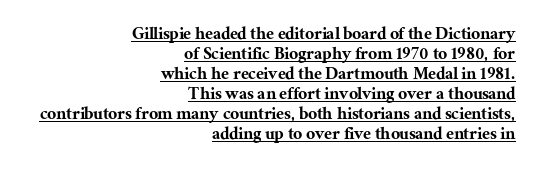
The rendering uses the underline text-decoration. Characters remain perfectly vertical along every line. Casual observation: everything's shoved over to the right. Closely set lines give the paragraph a compact silhouette. The letterforms sit shoulder to shoulder at normal distance.
